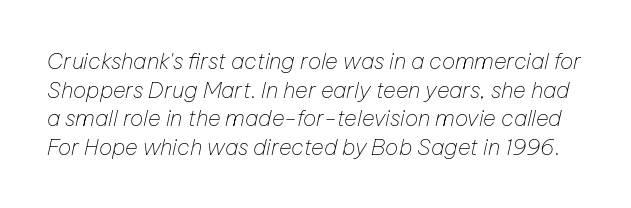
Leading matches the norm, producing a regular column. These lines were composed using italics. Descenders hang freely into open space. Nothing unusual about the tracking: characters are spaced as the font intends.
